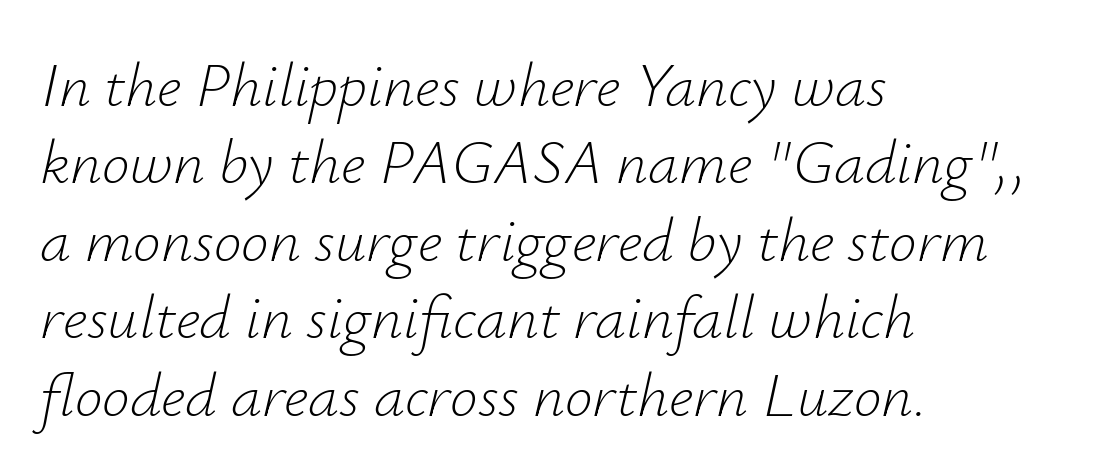
Q: Is the text bold? A: No.
Q: Is the text italic (slanted)? A: Yes, it leans right by about 12 degrees.
Q: Is the text underlined? A: No.
Q: How is the paragraph aligned? A: Left-aligned.
Q: Is the spacing between letters normal or unusually wide? A: Normal.
Q: Is the spacing between lines tight, normal or loose? A: Normal.
Q: Width (condensed, normal, or wide)? A: Normal.
Q: Stroke contrast? A: Low.
Q: x-height? A: Small.
Q: Monospaced? A: No.
